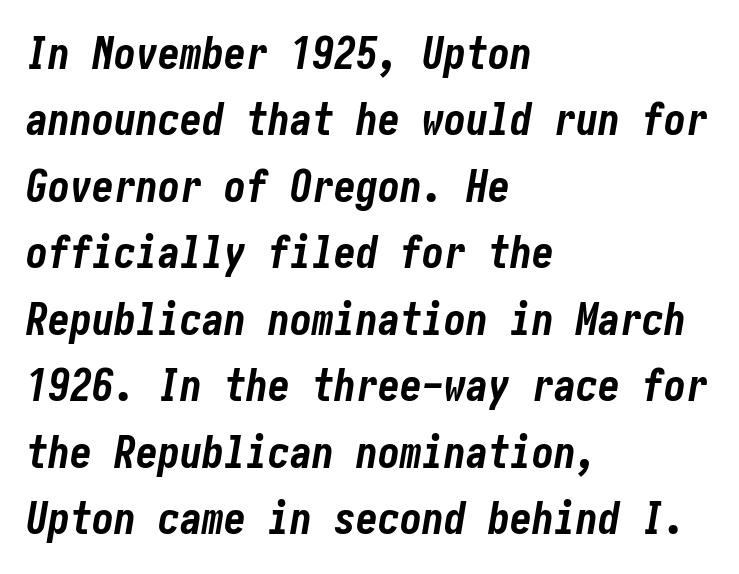
Leftover space on each line is placed entirely after the last word. Honestly, there is no underline to notice here at all. Style check: oblique. Quick note: interline space is typical. This sample uses plain, unmodified letter spacing. The font is running at its bold setting.
